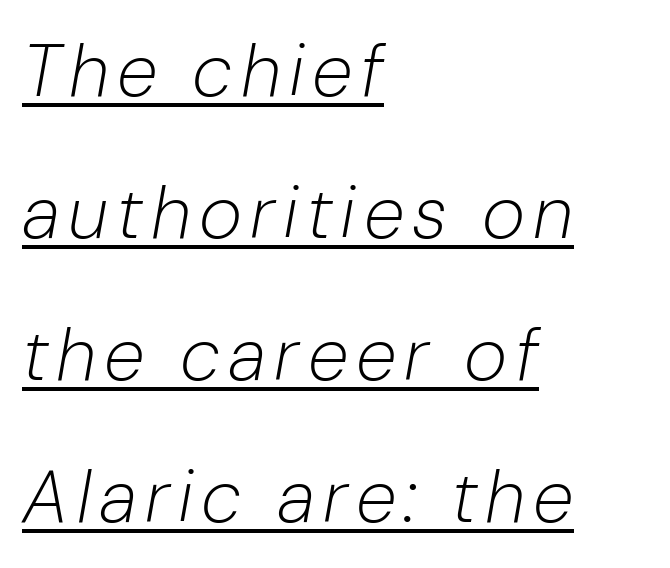
{"italic": "yes", "lean": "right", "slant_degrees": 10, "bold": "no", "weight": "light", "width": "normal", "stroke_contrast": "low", "x_height": "medium", "monospaced": "no", "underline": "yes", "align": "left", "line_spacing": "loose", "line_spacing_ratio": 1.92, "glyph_px": 74}
